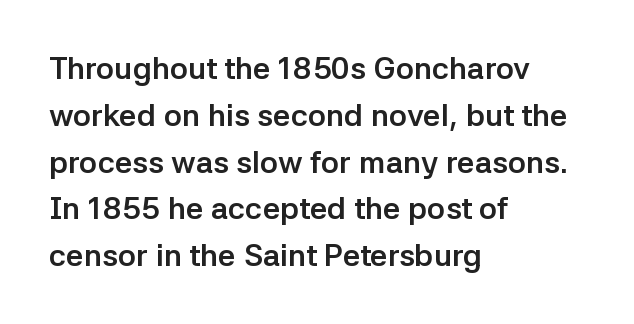
{"serif": "no", "italic": "no", "bold": "yes", "weight": "semibold", "width": "normal", "stroke_contrast": "low", "x_height": "medium", "monospaced": "no", "underline": "no", "align": "left", "line_spacing": "normal", "line_spacing_ratio": 1.51, "letter_spacing": "normal", "letter_spacing_em": 0.0, "glyph_px": 31}
